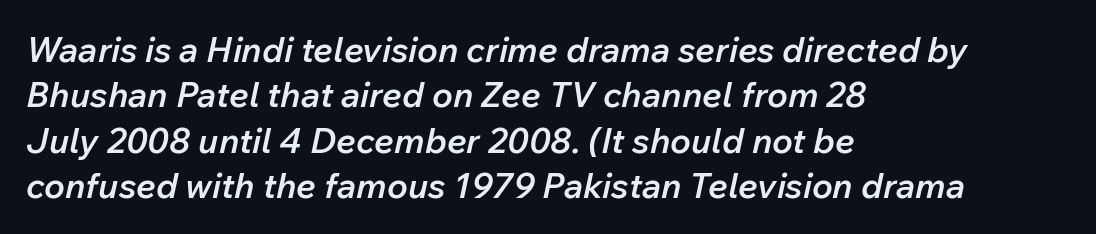
Q: Is the text bold? A: Semi-bold.
Q: Is the text italic (slanted)? A: Yes, it leans right by about 12 degrees.
Q: Is the text underlined? A: No.
Q: How is the paragraph aligned? A: Left-aligned.
Q: Is the spacing between letters normal or unusually wide? A: Normal.
Q: Is the spacing between lines tight, normal or loose? A: Normal.
Q: Width (condensed, normal, or wide)? A: Normal.
Q: Stroke contrast? A: Low.
Q: x-height? A: Medium.
Q: Monospaced? A: No.
